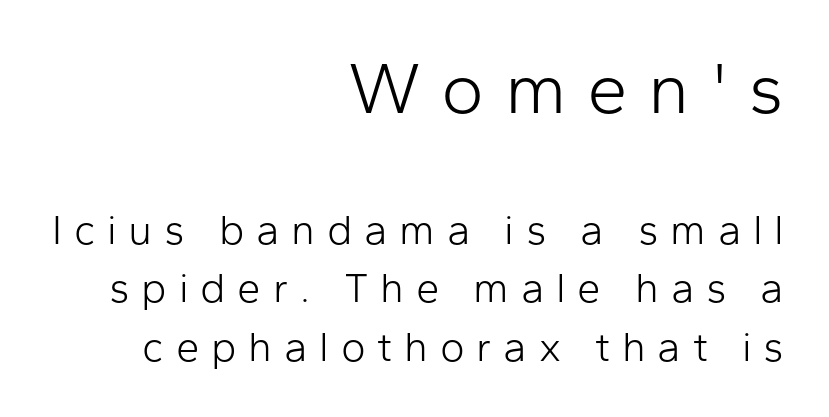
The image shows 73 px light sans-serif type, upright; set right-aligned, normal line spacing (1.39x), unusually wide letter spacing (+0.28 em), not underlined; the first (top) block is 1.74x larger; low stroke contrast and a medium x-height.
